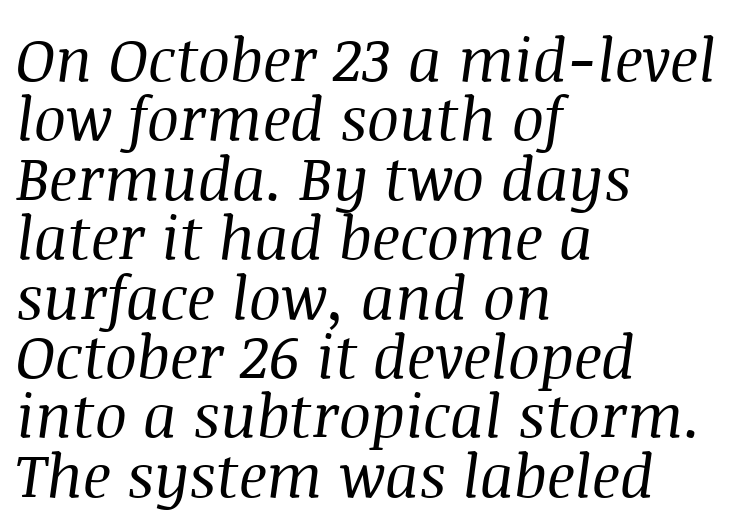
The image shows 60 px regular-weight serif type, italic (leaning right); set left-aligned, tight line spacing (0.99x), normal letter spacing, not underlined; medium stroke contrast and a large x-height.
